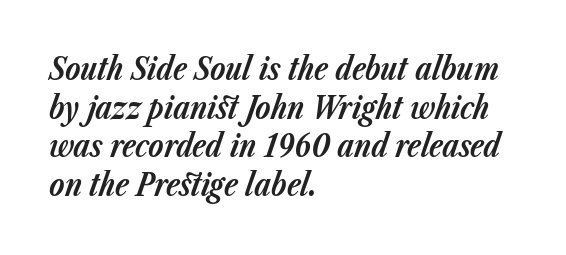
Q: Is the text bold? A: Yes.
Q: Is the text italic (slanted)? A: Yes, it leans right by about 23 degrees.
Q: Is the text underlined? A: No.
Q: How is the paragraph aligned? A: Left-aligned.
Q: Is the spacing between letters normal or unusually wide? A: Normal.
Q: Is the spacing between lines tight, normal or loose? A: Normal.
Q: Width (condensed, normal, or wide)? A: Normal.
Q: Stroke contrast? A: Low.
Q: x-height? A: Medium.
Q: Monospaced? A: No.
